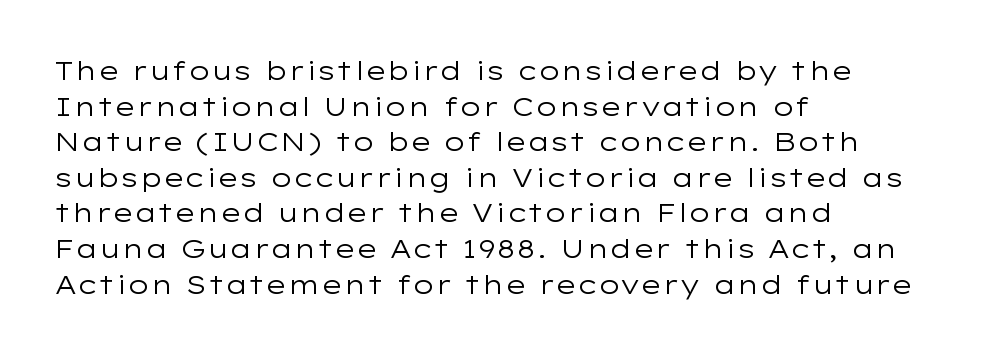
{"italic": "no", "bold": "no", "underline": "no", "align": "left", "line_spacing": "normal", "line_spacing_ratio": 1.37, "letter_spacing": "normal", "letter_spacing_em": 0.0, "glyph_px": 26}
